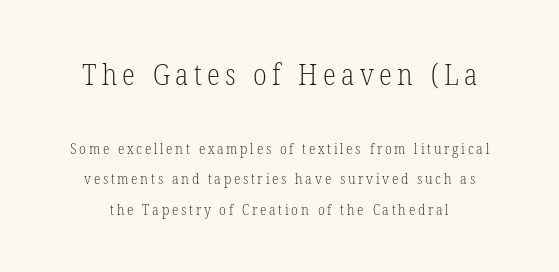
Q: Is the text bold? A: No.
Q: Is the text italic (slanted)? A: No, it is upright.
Q: Is the typeface a serif or a sans-serif typeface? A: Serif.
Q: Is the text underlined? A: No.
Q: Is the spacing between lines tight, normal or loose? A: Loose.
Q: Which block of text is set in a larger size, the first (top) or the second (bottom)? A: The first (top) one.
Q: Width (condensed, normal, or wide)? A: Condensed.
Q: Stroke contrast? A: Low.
Q: x-height? A: Medium.
Q: Monospaced? A: No.
